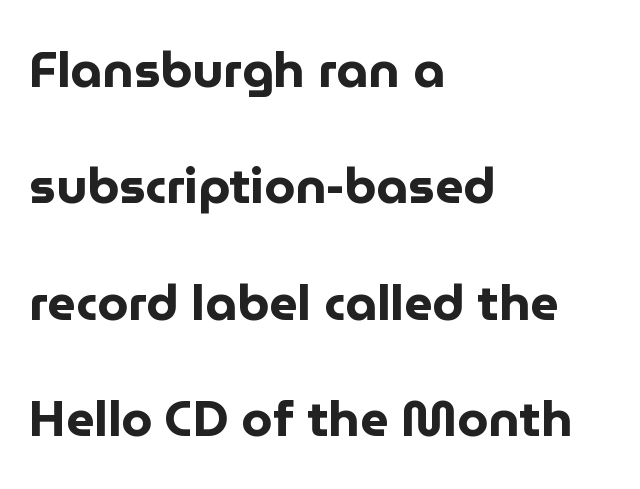
Q: Is the text bold? A: Yes.
Q: Is the text italic (slanted)? A: No, it is upright.
Q: Is the typeface a serif or a sans-serif typeface? A: Sans-serif.
Q: Is the text underlined? A: No.
Q: How is the paragraph aligned? A: Left-aligned.
Q: Is the spacing between letters normal or unusually wide? A: Normal.
Q: Is the spacing between lines tight, normal or loose? A: Loose.
Q: Width (condensed, normal, or wide)? A: Normal.
Q: Stroke contrast? A: Low.
Q: x-height? A: Medium.
Q: Monospaced? A: No.
